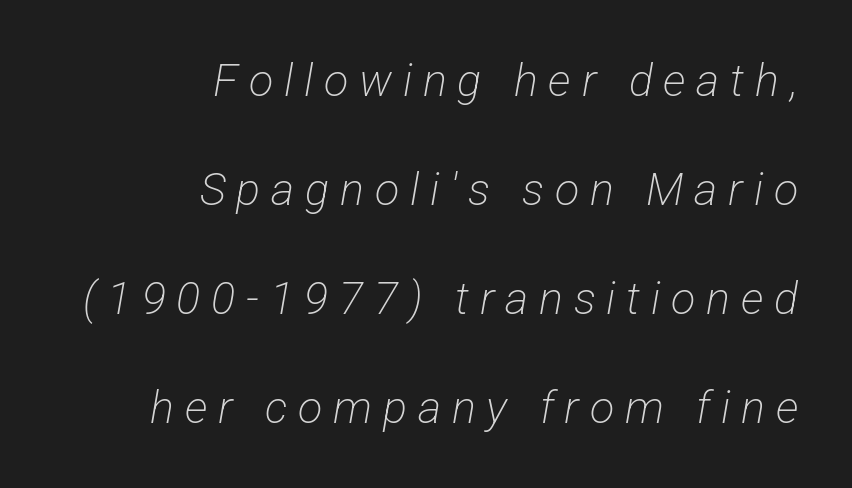
The image shows 45 px light, condensed sans-serif type; set right-aligned, loose line spacing (2.42x), unusually wide letter spacing (+0.24 em), not underlined; low stroke contrast and a medium x-height.
